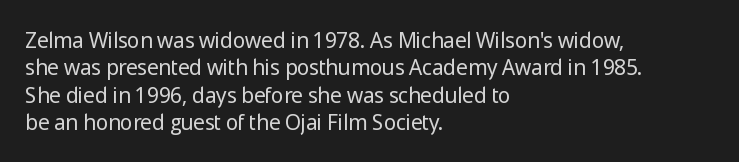
Q: Is the text bold? A: No.
Q: Is the text italic (slanted)? A: No, it is upright.
Q: Is the text underlined? A: No.
Q: How is the paragraph aligned? A: Left-aligned.
Q: Is the spacing between letters normal or unusually wide? A: Normal.
Q: Is the spacing between lines tight, normal or loose? A: Normal.
